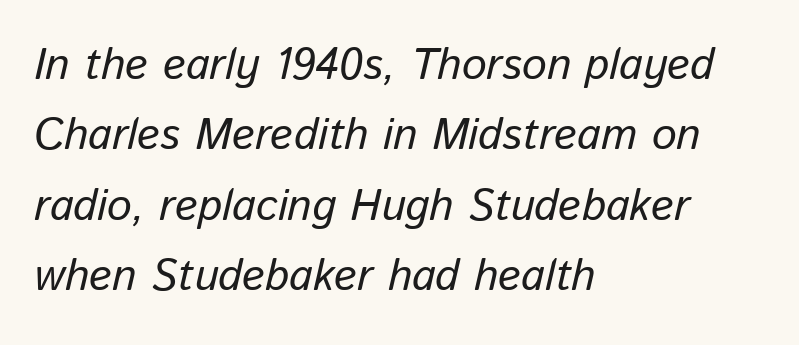
Q: Is the text italic (slanted)? A: Yes, it leans right by about 13 degrees.
Q: Is the text underlined? A: No.
Q: How is the paragraph aligned? A: Left-aligned.
Q: Is the spacing between letters normal or unusually wide? A: Normal.
Q: Is the spacing between lines tight, normal or loose? A: Normal.
Q: Width (condensed, normal, or wide)? A: Normal.
Q: Stroke contrast? A: Low.
Q: x-height? A: Medium.
Q: Monospaced? A: No.
